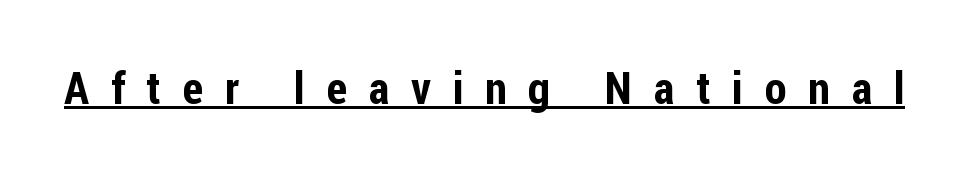
The image shows 45 px condensed sans-serif type, upright; set unusually wide letter spacing (+0.48 em), underlined; low stroke contrast and a medium x-height.
